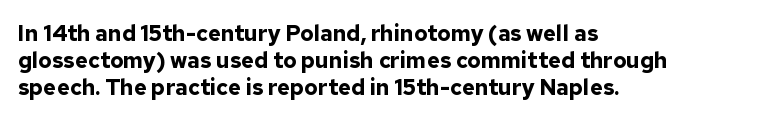
The image shows 22 px bold type, upright; set left-aligned, line spacing 1.23x, normal letter spacing, not underlined.
